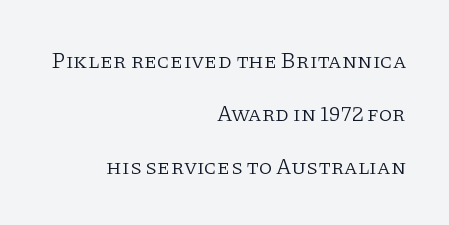
{"italic": "no", "bold": "no", "underline": "no", "align": "right", "line_spacing": "loose", "line_spacing_ratio": 2.41, "letter_spacing": "normal", "letter_spacing_em": 0.0, "glyph_px": 22}
